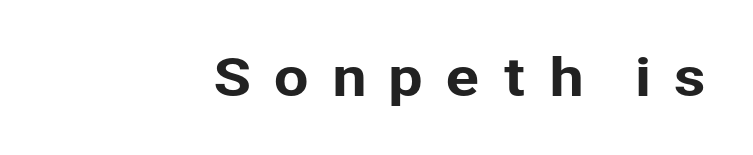
Does the type have serifs? No, each stem ends abruptly. The typesetter chose a ragged-left arrangement here. Compared with typical body copy, the letter spacing here is much looser. Think of a printed novel: that variable character pitch is what you see here. Glance below the letters and you will spot only blank space. The axis of the letterforms is exactly vertical.
